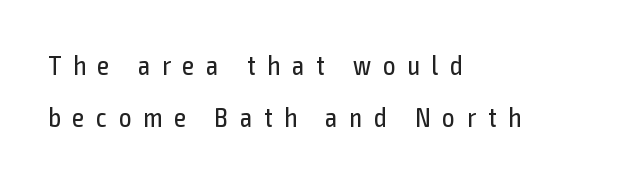
{"italic": "no", "bold": "no", "underline": "no", "align": "left", "line_spacing": "loose", "line_spacing_ratio": 1.94, "letter_spacing": "wide", "letter_spacing_em": 0.44, "glyph_px": 27}
